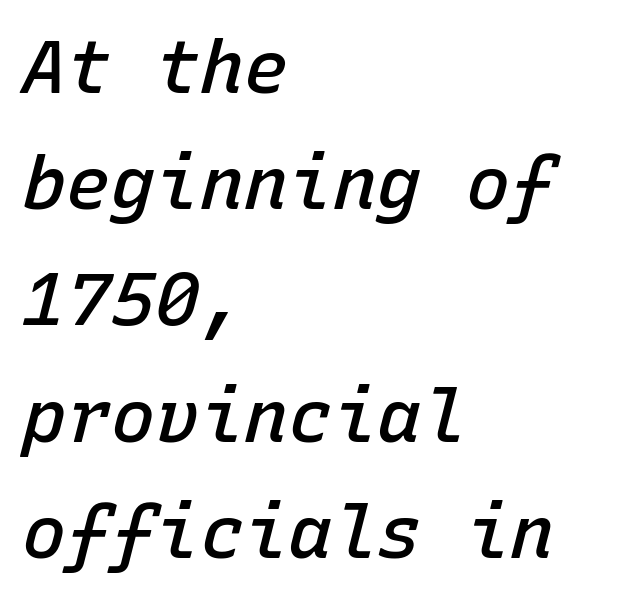
The image shows 74 px semibold type, italic (leaning right), monospaced; set left-aligned, normal line spacing (1.57x), normal letter spacing, not underlined; low stroke contrast and a medium x-height.
